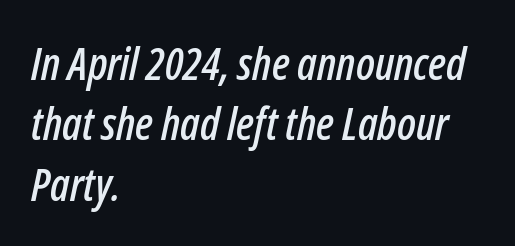
{"italic": "yes", "lean": "right", "slant_degrees": 12, "width": "condensed", "stroke_contrast": "low", "x_height": "medium", "monospaced": "no", "underline": "no", "align": "left", "line_spacing": "normal", "line_spacing_ratio": 1.34, "letter_spacing": "normal", "letter_spacing_em": 0.0, "glyph_px": 45}
